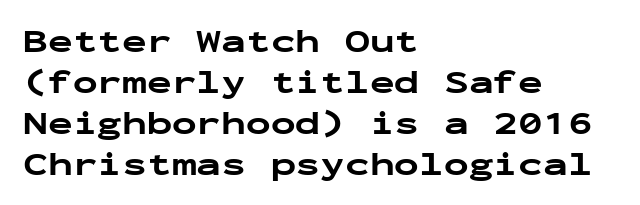
Q: Is the text bold? A: Yes.
Q: Is the text italic (slanted)? A: No, it is upright.
Q: Is the typeface a serif or a sans-serif typeface? A: Sans-serif.
Q: Is the text underlined? A: No.
Q: How is the paragraph aligned? A: Left-aligned.
Q: Is the spacing between letters normal or unusually wide? A: Normal.
Q: Width (condensed, normal, or wide)? A: Wide.
Q: Stroke contrast? A: Low.
Q: x-height? A: Medium.
Q: Monospaced? A: Yes.
